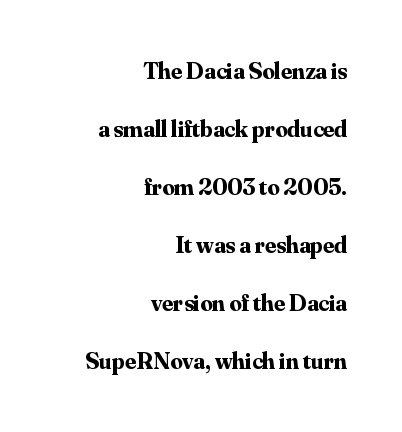
In terms of posture, this sample is upright. One-word summary of the alignment: right. No extra tracking has been applied to these lines. Students, this is bold: see how much ink each stroke carries.
